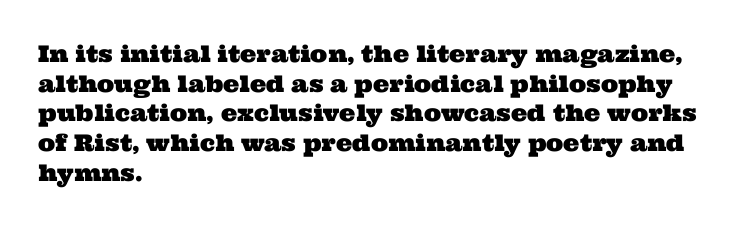
{"underline": "no", "align": "left", "line_spacing": "normal", "line_spacing_ratio": 1.29, "letter_spacing": "normal", "letter_spacing_em": 0.0, "glyph_px": 23}
